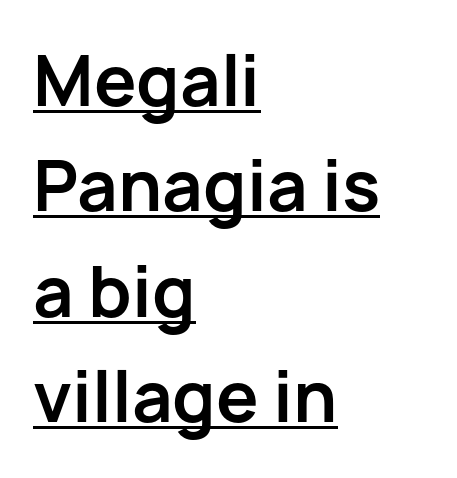
Q: Is the text bold? A: Yes.
Q: Is the text italic (slanted)? A: No, it is upright.
Q: Is the typeface a serif or a sans-serif typeface? A: Sans-serif.
Q: Is the text underlined? A: Yes.
Q: How is the paragraph aligned? A: Left-aligned.
Q: Is the spacing between letters normal or unusually wide? A: Normal.
Q: Is the spacing between lines tight, normal or loose? A: Normal.
Q: Width (condensed, normal, or wide)? A: Normal.
Q: Stroke contrast? A: Low.
Q: x-height? A: Medium.
Q: Monospaced? A: No.
